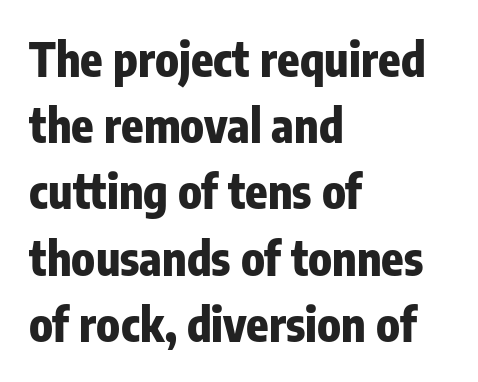
Q: Is the text bold? A: Yes.
Q: Is the text italic (slanted)? A: No, it is upright.
Q: Is the typeface a serif or a sans-serif typeface? A: Sans-serif.
Q: Is the text underlined? A: No.
Q: How is the paragraph aligned? A: Left-aligned.
Q: Is the spacing between letters normal or unusually wide? A: Normal.
Q: Is the spacing between lines tight, normal or loose? A: Normal.
Q: Width (condensed, normal, or wide)? A: Condensed.
Q: Stroke contrast? A: Low.
Q: x-height? A: Medium.
Q: Monospaced? A: No.
